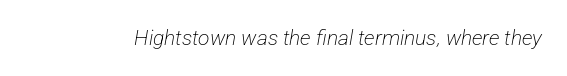
The image shows 21 px text type; set normal letter spacing, not underlined.
